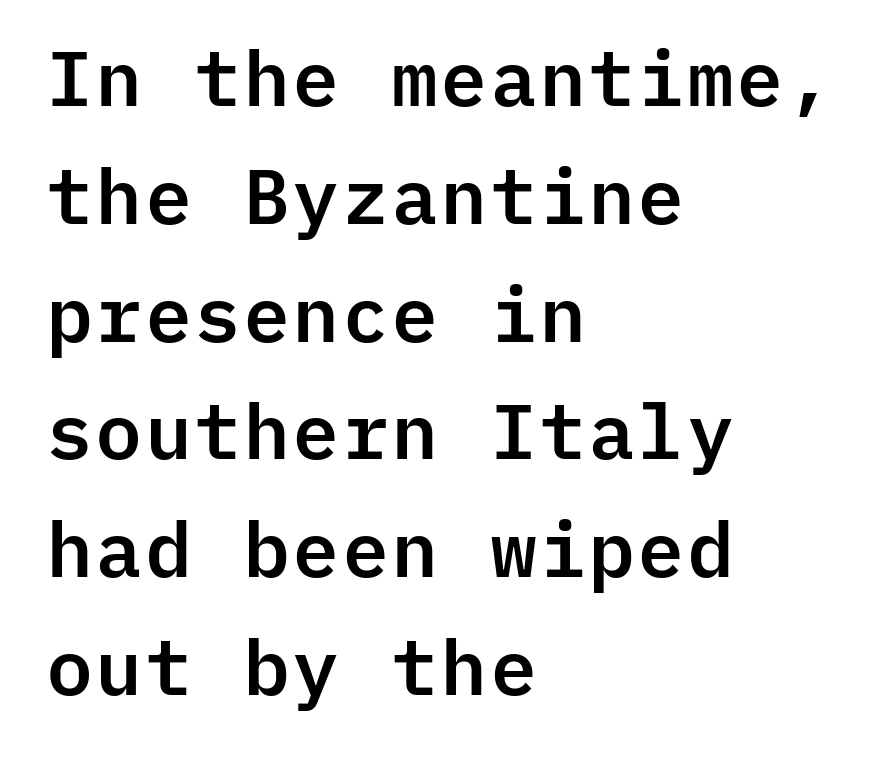
Posture: upright roman. Letter spacing: default. If you measured baseline to baseline, you'd find a middling distance. Casual observation: everything's shoved over to the left. A typesetter would call this monospace, since all characters share one set width. Typographically, this falls in the sans-serif category.
